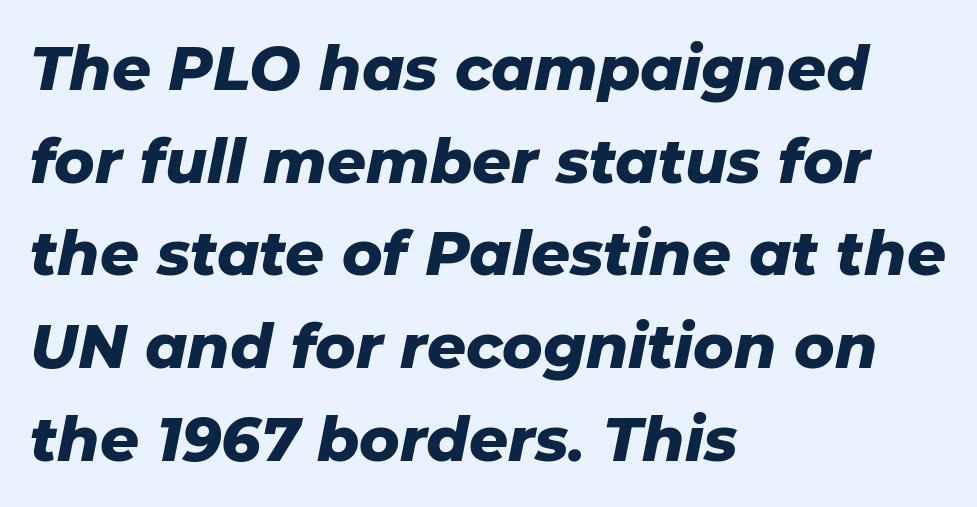
Q: Is the text bold? A: Yes.
Q: Is the text italic (slanted)? A: Yes, it leans right by about 11 degrees.
Q: Is the text underlined? A: No.
Q: How is the paragraph aligned? A: Left-aligned.
Q: Is the spacing between letters normal or unusually wide? A: Normal.
Q: Is the spacing between lines tight, normal or loose? A: Normal.
Q: Width (condensed, normal, or wide)? A: Normal.
Q: Stroke contrast? A: Low.
Q: x-height? A: Medium.
Q: Monospaced? A: No.
